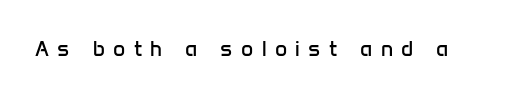
{"italic": "no", "bold": "no", "underline": "no", "letter_spacing": "wide", "letter_spacing_em": 0.4, "glyph_px": 21}
